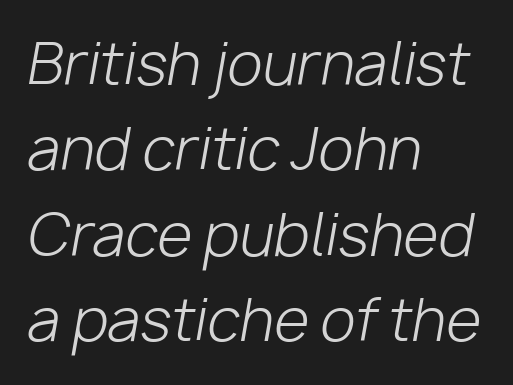
The image shows 57 px light type, italic (leaning right); set left-aligned, normal line spacing (1.5x), normal letter spacing, not underlined; low stroke contrast and a medium x-height.
